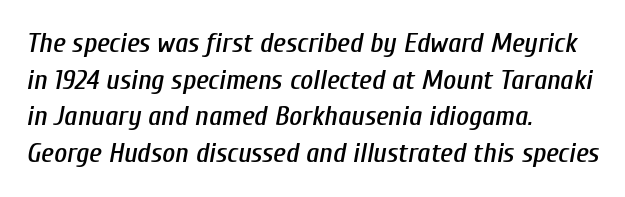
Q: Is the text italic (slanted)? A: Yes, it leans right by about 10 degrees.
Q: Is the text underlined? A: No.
Q: How is the paragraph aligned? A: Left-aligned.
Q: Is the spacing between letters normal or unusually wide? A: Normal.
Q: Is the spacing between lines tight, normal or loose? A: Normal.
Q: Width (condensed, normal, or wide)? A: Condensed.
Q: Stroke contrast? A: Low.
Q: x-height? A: Medium.
Q: Monospaced? A: No.
